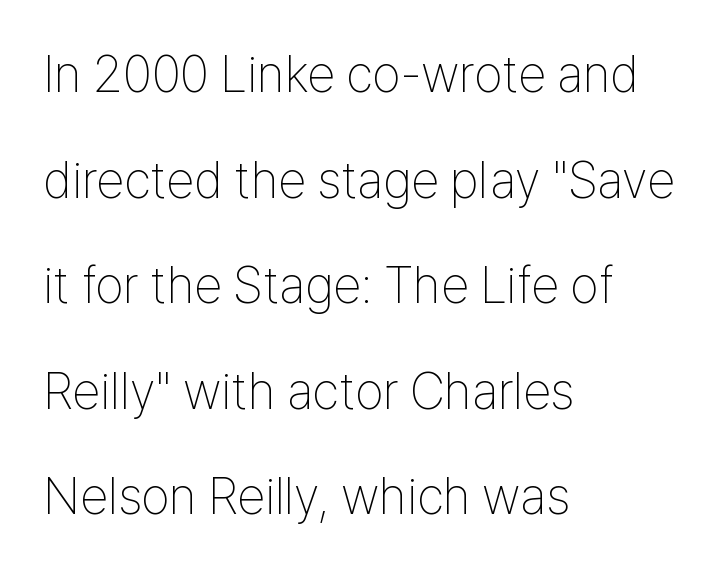
{"serif": "no", "italic": "no", "bold": "no", "weight": "thin", "width": "condensed", "stroke_contrast": "low", "x_height": "medium", "monospaced": "no", "underline": "no", "align": "left", "line_spacing": "loose", "line_spacing_ratio": 2.07, "letter_spacing": "normal", "letter_spacing_em": 0.0, "glyph_px": 51}
